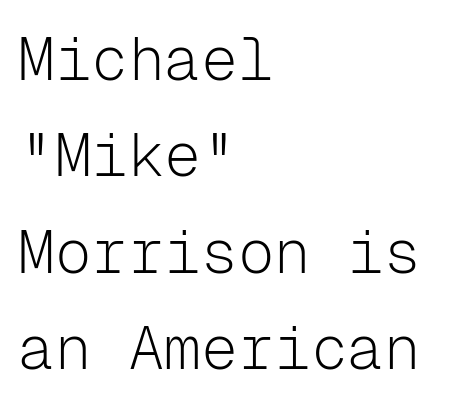
Notice how the stems are strictly vertical — no italics here. Compared with typical body copy, the letter spacing here is the same. Are there feet on the stems? There aren't — it's a sans. Each new line begins a customary step beneath the previous one.
